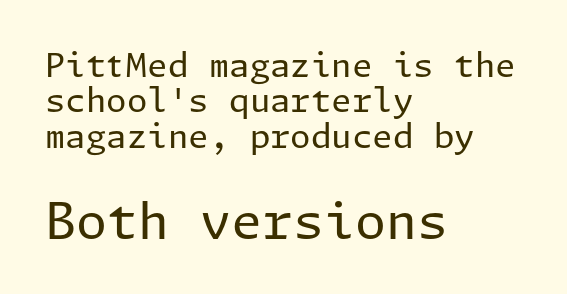
Q: Is the text bold? A: No.
Q: Is the text italic (slanted)? A: No, it is upright.
Q: Is the typeface a serif or a sans-serif typeface? A: Sans-serif.
Q: Is the text underlined? A: No.
Q: How is the paragraph aligned? A: Left-aligned.
Q: Is the spacing between letters normal or unusually wide? A: Normal.
Q: Is the spacing between lines tight, normal or loose? A: Tight.
Q: Which block of text is set in a larger size, the first (top) or the second (bottom)? A: The second (bottom) one.
Q: Width (condensed, normal, or wide)? A: Normal.
Q: Stroke contrast? A: Low.
Q: x-height? A: Medium.
